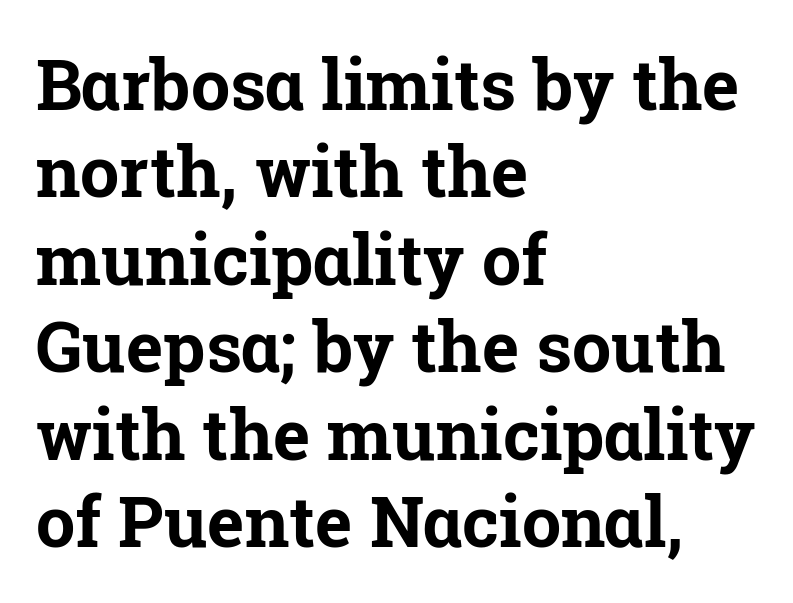
Characters remain perfectly vertical along every line. Here the designer chose a conventional face with non-uniform glyph widths. Words appear dense and cohesive because spacing is normal. Bold? Absolutely — the strokes are thick and heavy.
